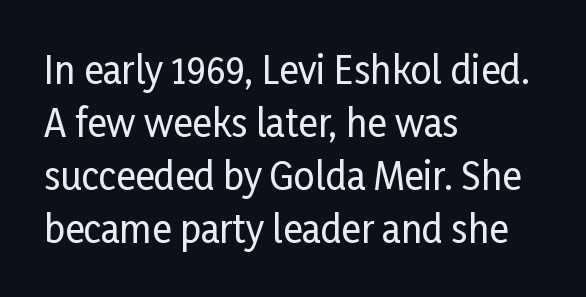
The image shows 37 px condensed sans-serif type, upright; set left-aligned, normal line spacing (1.43x), normal letter spacing, not underlined; low stroke contrast and a medium x-height.
